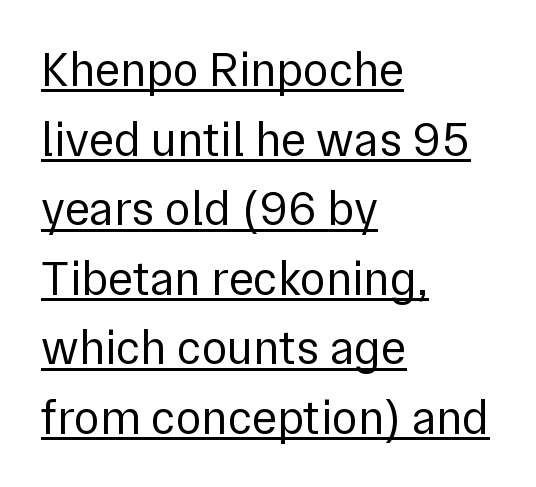
What kind of face is this? One without serifs — a sans. Summary of vertical rhythm: regular, with standard interline spacing. Weight: regular or lighter. The passage shown has conventional tracking throughout. Looks like regular typesetting: each glyph gets only the width it needs.
